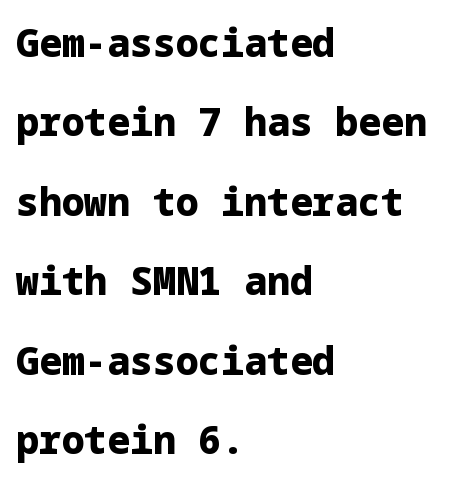
You'd pick this weight for a headline — it's a proper bold. The baseline area is clear. This sample uses a sans-serif face. These lines are set flush left with a ragged right edge. This sample trades compactness for vertical openness between lines. How are the letters spaced? Ordinarily, with no added tracking.
